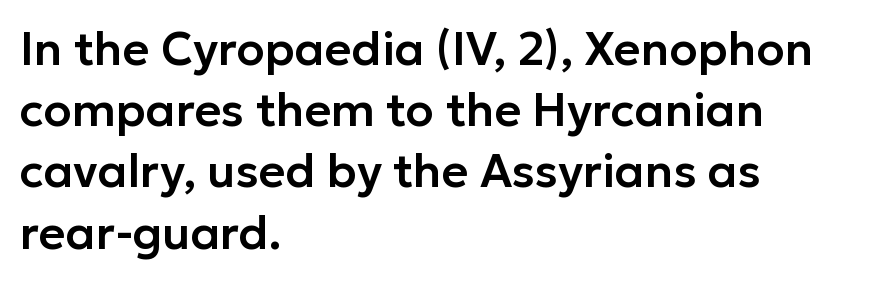
{"serif": "no", "italic": "no", "width": "normal", "stroke_contrast": "low", "x_height": "medium", "monospaced": "no", "underline": "no", "align": "left", "line_spacing": "normal", "line_spacing_ratio": 1.33, "letter_spacing": "normal", "letter_spacing_em": 0.0, "glyph_px": 46}
